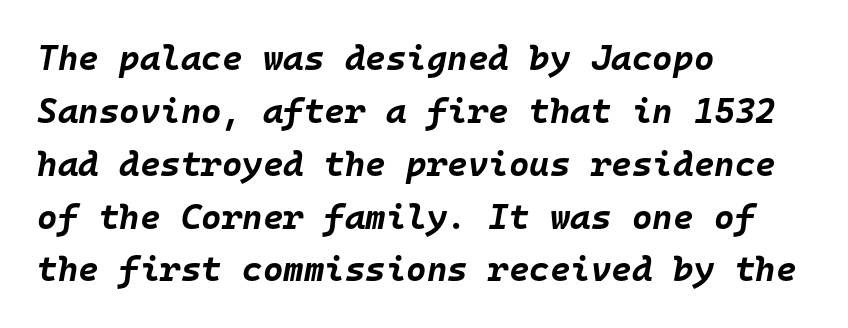
Q: Is the text bold? A: Yes.
Q: Is the text italic (slanted)? A: Yes, it leans right by about 10 degrees.
Q: Is the text underlined? A: No.
Q: How is the paragraph aligned? A: Left-aligned.
Q: Is the spacing between letters normal or unusually wide? A: Normal.
Q: Is the spacing between lines tight, normal or loose? A: Normal.
Q: Width (condensed, normal, or wide)? A: Normal.
Q: Stroke contrast? A: Low.
Q: x-height? A: Large.
Q: Monospaced? A: Yes.
